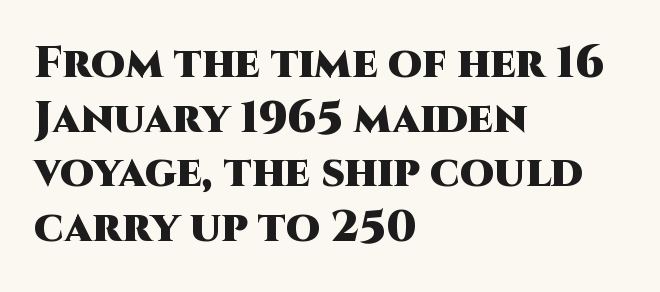
Q: Is the text bold? A: Yes.
Q: Is the text italic (slanted)? A: No, it is upright.
Q: Is the typeface a serif or a sans-serif typeface? A: Sans-serif.
Q: Is the text underlined? A: No.
Q: How is the paragraph aligned? A: Left-aligned.
Q: Is the spacing between letters normal or unusually wide? A: Normal.
Q: Width (condensed, normal, or wide)? A: Normal.
Q: Stroke contrast? A: High.
Q: x-height? A: Large.
Q: Monospaced? A: No.
